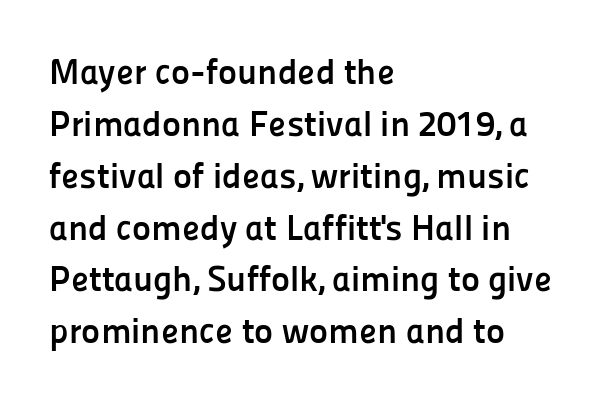
{"serif": "no", "italic": "no", "bold": "yes", "weight": "semibold", "width": "normal", "stroke_contrast": "low", "x_height": "medium", "monospaced": "no", "underline": "no", "align": "left", "line_spacing": "normal", "line_spacing_ratio": 1.44, "letter_spacing": "normal", "letter_spacing_em": 0.0, "glyph_px": 36}
